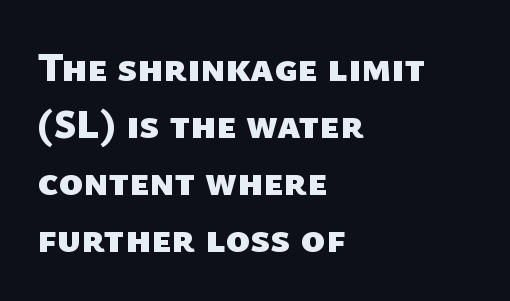
This rendering features lettering with no underline. Heft: maximum for text — a bold. This rendering leaves character spacing at its baseline value. If you drew a ruler down the left edge, every line would touch it. A typesetter would call this leading conventional body-copy spacing. The rendering uses natural spacing where letterforms have individual widths.
